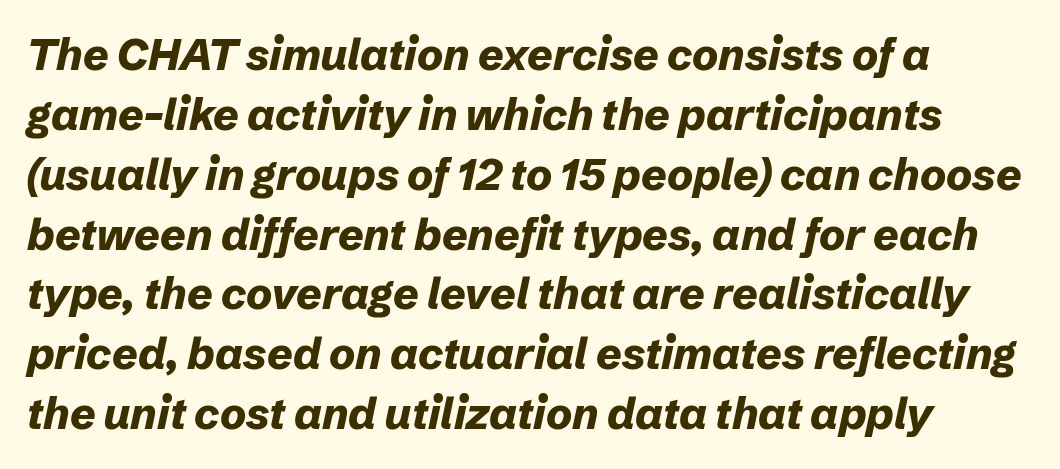
The image shows 44 px bold type, italic (leaning right); set left-aligned, normal line spacing (1.36x), normal letter spacing, not underlined; low stroke contrast and a medium x-height.
